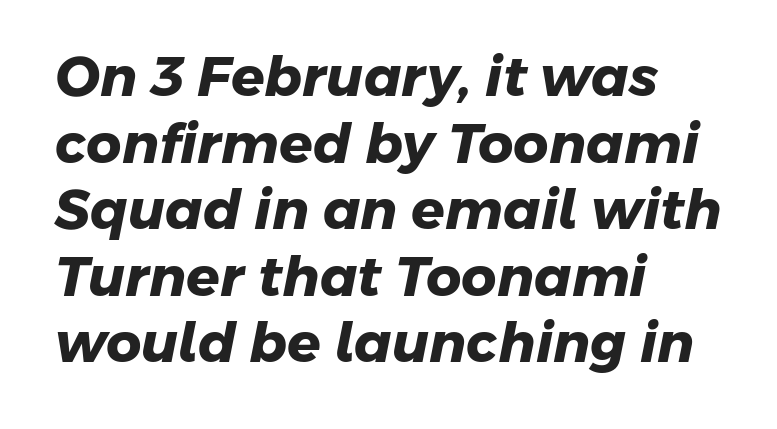
The image shows 55 px heavy sans-serif type; set left-aligned, line spacing 1.21x, normal letter spacing, not underlined; low stroke contrast and a medium x-height.
